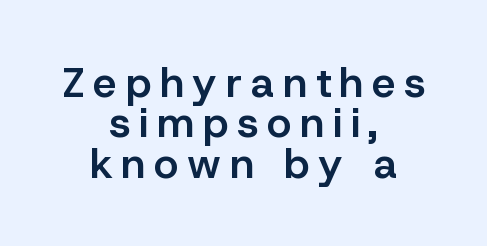
{"serif": "no", "italic": "no", "bold": "semi", "weight": "semibold", "width": "normal", "stroke_contrast": "low", "x_height": "medium", "monospaced": "no", "underline": "no", "align": "center", "line_spacing": "tight", "line_spacing_ratio": 0.96, "letter_spacing": "wide", "letter_spacing_em": 0.21, "glyph_px": 42}
